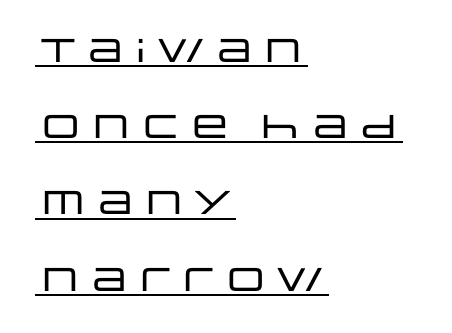
Q: Is the text italic (slanted)? A: No, it is upright.
Q: Is the typeface a serif or a sans-serif typeface? A: Sans-serif.
Q: Is the text underlined? A: Yes.
Q: How is the paragraph aligned? A: Left-aligned.
Q: Is the spacing between letters normal or unusually wide? A: Normal.
Q: Is the spacing between lines tight, normal or loose? A: Loose.
Q: Width (condensed, normal, or wide)? A: Wide.
Q: Stroke contrast? A: Low.
Q: x-height? A: Large.
Q: Monospaced? A: No.
